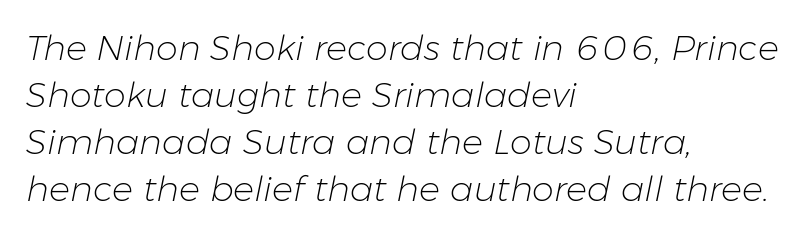
{"italic": "yes", "lean": "right", "slant_degrees": 11, "bold": "no", "weight": "light", "width": "normal", "stroke_contrast": "low", "x_height": "medium", "monospaced": "no", "underline": "no", "align": "left", "line_spacing": "normal", "line_spacing_ratio": 1.34, "letter_spacing": "normal", "letter_spacing_em": 0.0, "glyph_px": 35}
